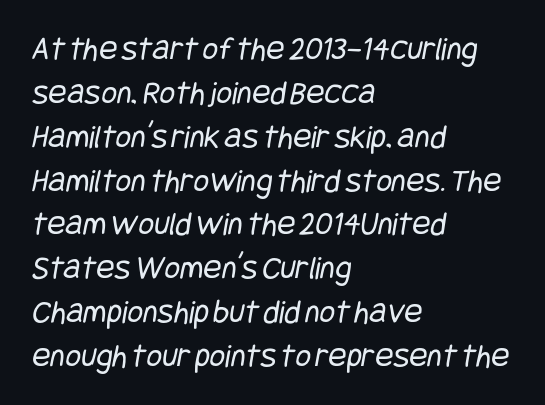
The image shows 34 px regular-weight, condensed sans-serif type; set left-aligned, normal line spacing (1.29x), normal letter spacing, not underlined; low stroke contrast and a large x-height.
